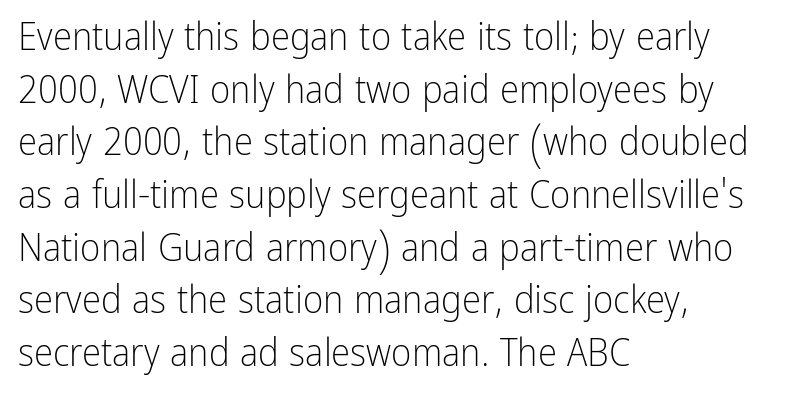
The lines in this sample share a left origin and differ only in where they stop. The words here are not underlined. Here the designer chose a conventional face with non-uniform glyph widths. Designer's note — italics off, roman on. Inter-character spacing is left at the font's built-in metrics.
